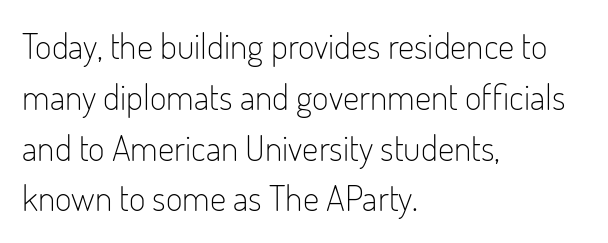
The image shows 36 px light, condensed sans-serif type, upright; set left-aligned, normal line spacing (1.41x), normal letter spacing, not underlined; low stroke contrast and a small x-height.
